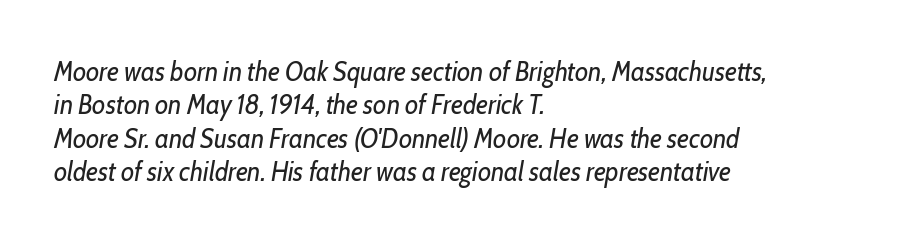
Q: Is the text bold? A: No.
Q: Is the text italic (slanted)? A: Yes, it leans right by about 10 degrees.
Q: Is the text underlined? A: No.
Q: How is the paragraph aligned? A: Left-aligned.
Q: Is the spacing between letters normal or unusually wide? A: Normal.
